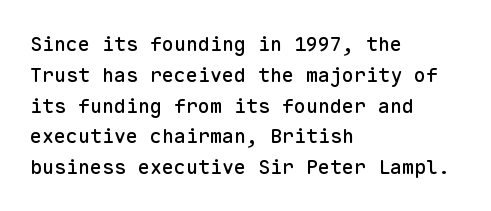
Letter spacing: default. This rendering uses left alignment, leaving the right contour irregular. The axis of the letterforms is exactly vertical. Evenly set lines give the paragraph a standard silhouette.
